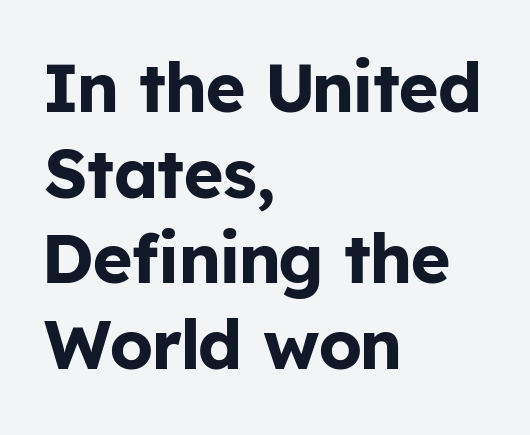
Q: Is the text bold? A: Yes.
Q: Is the text italic (slanted)? A: No, it is upright.
Q: Is the typeface a serif or a sans-serif typeface? A: Sans-serif.
Q: Is the text underlined? A: No.
Q: How is the paragraph aligned? A: Left-aligned.
Q: Is the spacing between letters normal or unusually wide? A: Normal.
Q: Is the spacing between lines tight, normal or loose? A: Normal.
Q: Width (condensed, normal, or wide)? A: Normal.
Q: Stroke contrast? A: Low.
Q: x-height? A: Medium.
Q: Monospaced? A: No.
